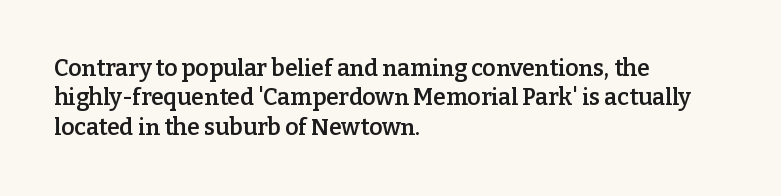
{"italic": "no", "bold": "semi", "underline": "no", "align": "left", "line_spacing": "normal", "line_spacing_ratio": 1.28, "letter_spacing": "normal", "letter_spacing_em": 0.0, "glyph_px": 23}
